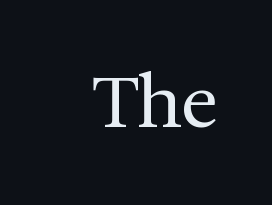
The image shows 70 px regular-weight serif type, upright; set normal letter spacing, not underlined; medium stroke contrast and a medium x-height.
